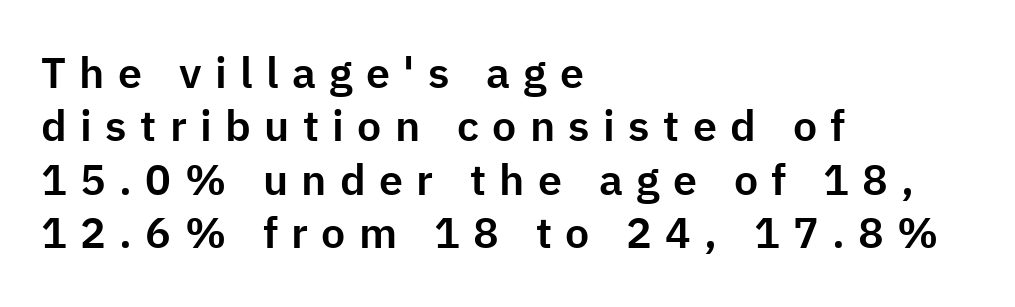
The compositor pushed each line to the left boundary. The designer went with a sans here, leaving each stem footless. This rendering features lettering with no underline. You could not count columns in this text — the font is proportionally spaced.
